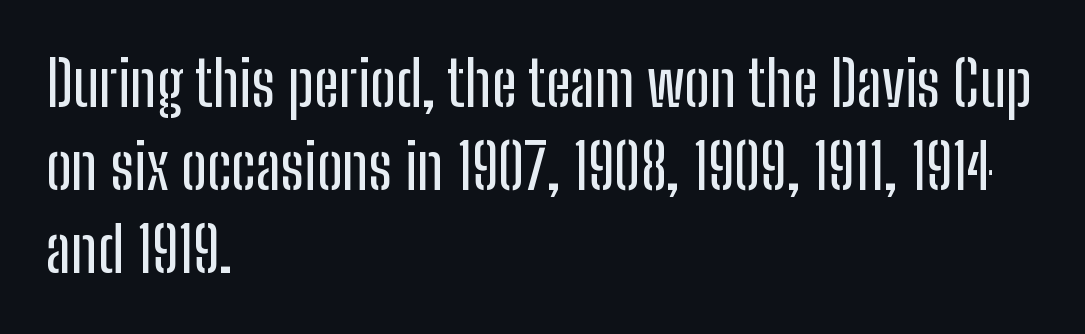
{"serif": "no", "italic": "no", "width": "condensed", "stroke_contrast": "low", "x_height": "medium", "monospaced": "no", "underline": "no", "align": "left", "line_spacing": "normal", "line_spacing_ratio": 1.34, "letter_spacing": "normal", "letter_spacing_em": 0.0, "glyph_px": 62}
